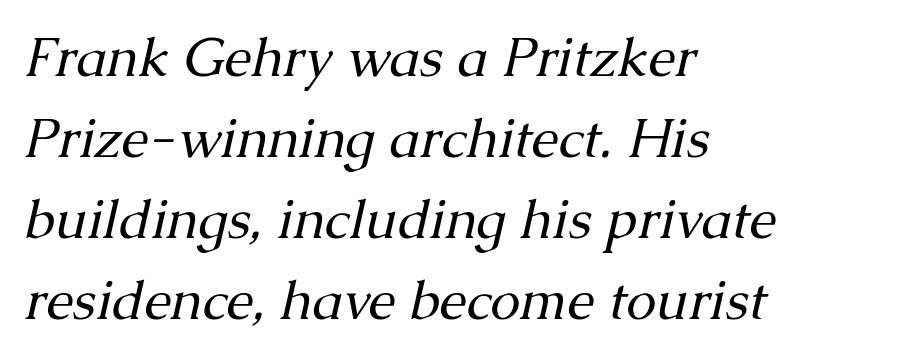
Q: Is the text bold? A: No.
Q: Is the text italic (slanted)? A: Yes, it leans right by about 13 degrees.
Q: Is the typeface a serif or a sans-serif typeface? A: Serif.
Q: Is the text underlined? A: No.
Q: How is the paragraph aligned? A: Left-aligned.
Q: Is the spacing between letters normal or unusually wide? A: Normal.
Q: Is the spacing between lines tight, normal or loose? A: Normal.
Q: Width (condensed, normal, or wide)? A: Normal.
Q: Stroke contrast? A: Medium.
Q: x-height? A: Medium.
Q: Monospaced? A: No.
